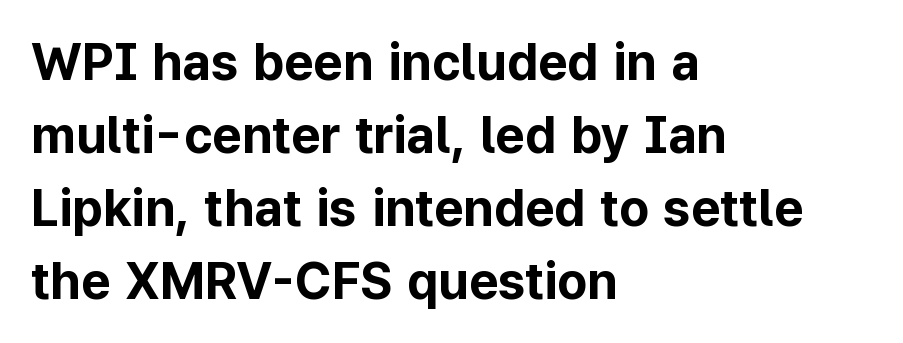
Q: Is the text bold? A: Yes.
Q: Is the text italic (slanted)? A: No, it is upright.
Q: Is the typeface a serif or a sans-serif typeface? A: Sans-serif.
Q: Is the text underlined? A: No.
Q: How is the paragraph aligned? A: Left-aligned.
Q: Is the spacing between letters normal or unusually wide? A: Normal.
Q: Is the spacing between lines tight, normal or loose? A: Normal.
Q: Width (condensed, normal, or wide)? A: Normal.
Q: Stroke contrast? A: Low.
Q: x-height? A: Medium.
Q: Monospaced? A: No.
